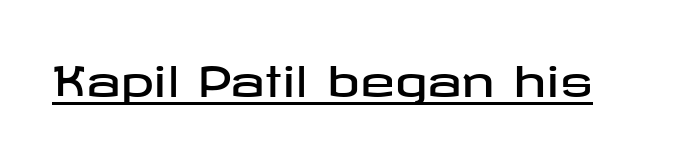
Q: Is the text italic (slanted)? A: No, it is upright.
Q: Is the typeface a serif or a sans-serif typeface? A: Sans-serif.
Q: Is the text underlined? A: Yes.
Q: Is the spacing between letters normal or unusually wide? A: Normal.
Q: Width (condensed, normal, or wide)? A: Wide.
Q: Stroke contrast? A: Low.
Q: x-height? A: Medium.
